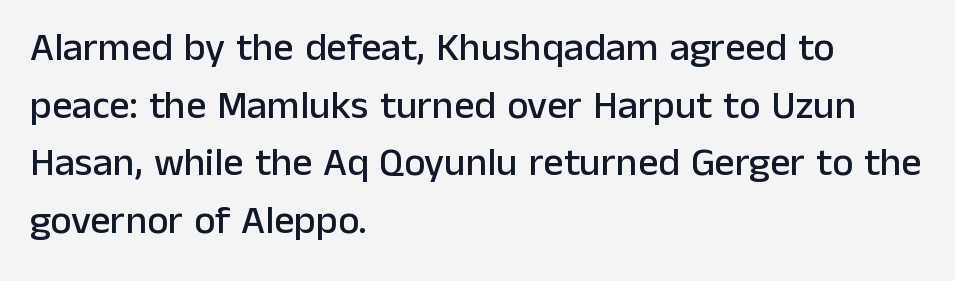
{"serif": "no", "italic": "no", "width": "normal", "stroke_contrast": "low", "x_height": "medium", "monospaced": "no", "underline": "no", "align": "left", "line_spacing": "normal", "line_spacing_ratio": 1.44, "letter_spacing": "normal", "letter_spacing_em": 0.0, "glyph_px": 40}
